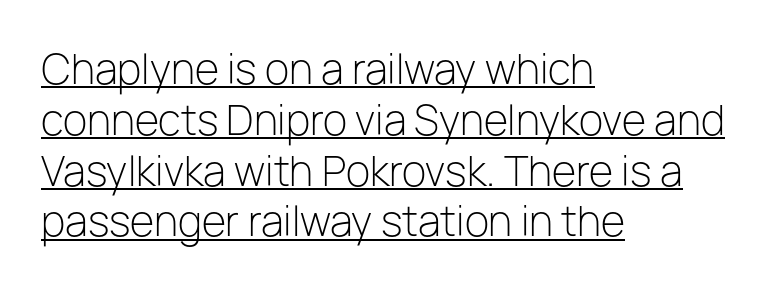
Q: Is the text bold? A: No.
Q: Is the text italic (slanted)? A: No, it is upright.
Q: Is the typeface a serif or a sans-serif typeface? A: Sans-serif.
Q: Is the text underlined? A: Yes.
Q: How is the paragraph aligned? A: Left-aligned.
Q: Is the spacing between letters normal or unusually wide? A: Normal.
Q: Is the spacing between lines tight, normal or loose? A: Normal.
Q: Width (condensed, normal, or wide)? A: Normal.
Q: Stroke contrast? A: Low.
Q: x-height? A: Medium.
Q: Monospaced? A: No.
